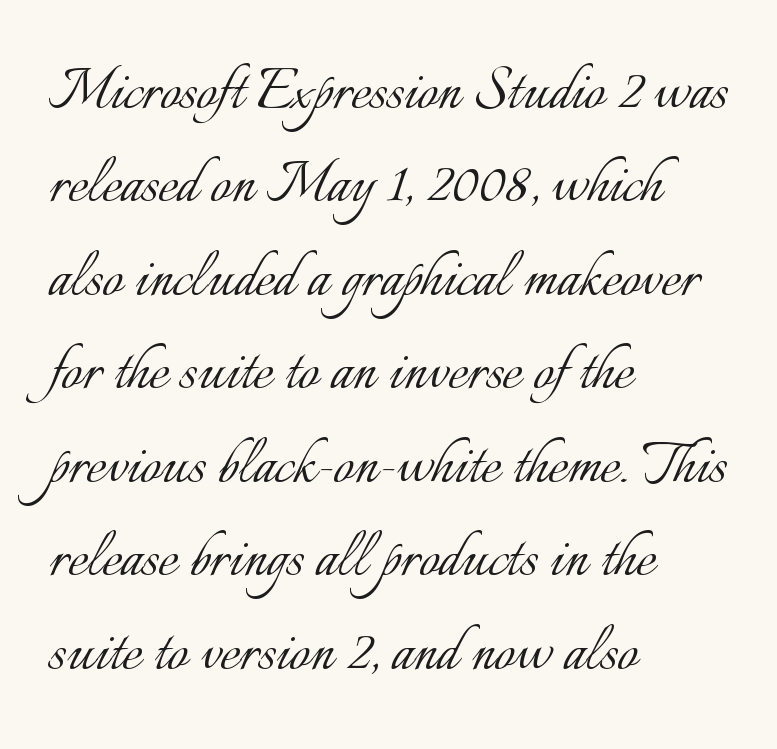
Q: Is the text bold? A: No.
Q: Is the text italic (slanted)? A: Yes.
Q: Is the text underlined? A: No.
Q: How is the paragraph aligned? A: Left-aligned.
Q: Is the spacing between letters normal or unusually wide? A: Normal.
Q: Is the spacing between lines tight, normal or loose? A: Normal.
Q: Width (condensed, normal, or wide)? A: Normal.
Q: Stroke contrast? A: Low.
Q: x-height? A: Small.
Q: Monospaced? A: No.
